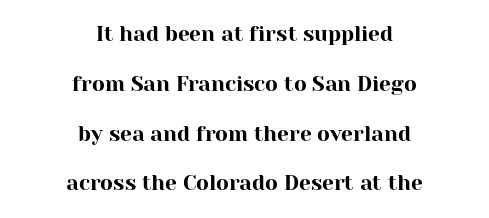
Glance below the letters and you will spot only blank space. You can tell it's not italic because the verticals are truly vertical. A typesetter would call this leading open, well beyond the default. The passage is arranged like a title page — every line centered. This sample uses plain, unmodified letter spacing.
